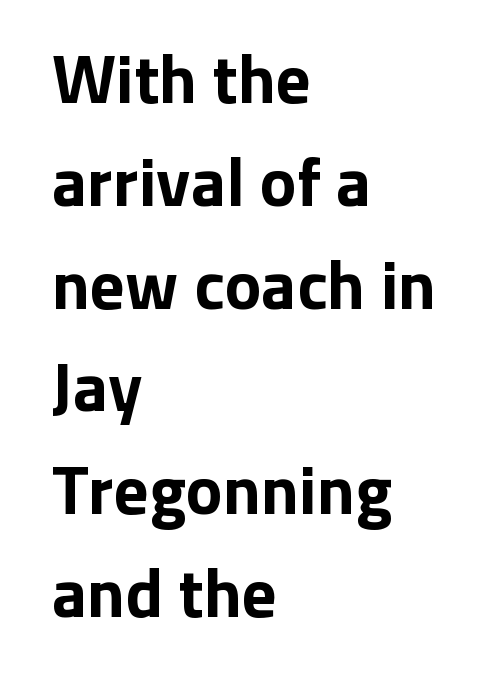
The image shows 69 px bold sans-serif type, upright; set left-aligned, normal line spacing (1.49x), normal letter spacing, not underlined; low stroke contrast and a medium x-height.
